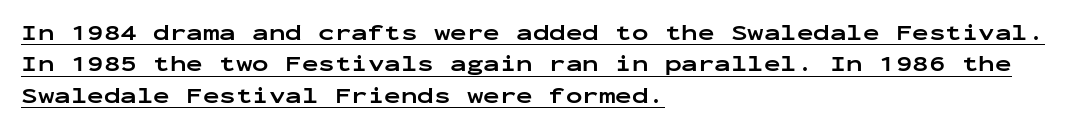
Q: Is the text bold? A: Yes.
Q: Is the text italic (slanted)? A: No, it is upright.
Q: Is the text underlined? A: Yes.
Q: How is the paragraph aligned? A: Left-aligned.
Q: Is the spacing between letters normal or unusually wide? A: Normal.
Q: Is the spacing between lines tight, normal or loose? A: Normal.
